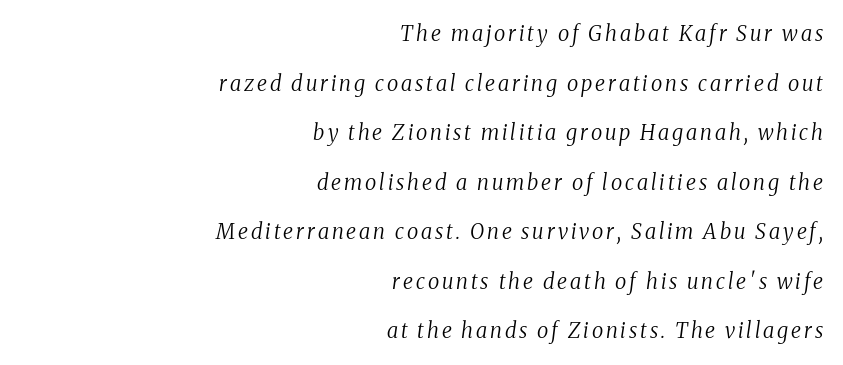
The image shows 21 px text type, italic (leaning right); set right-aligned, loose line spacing (2.36x), not underlined.
